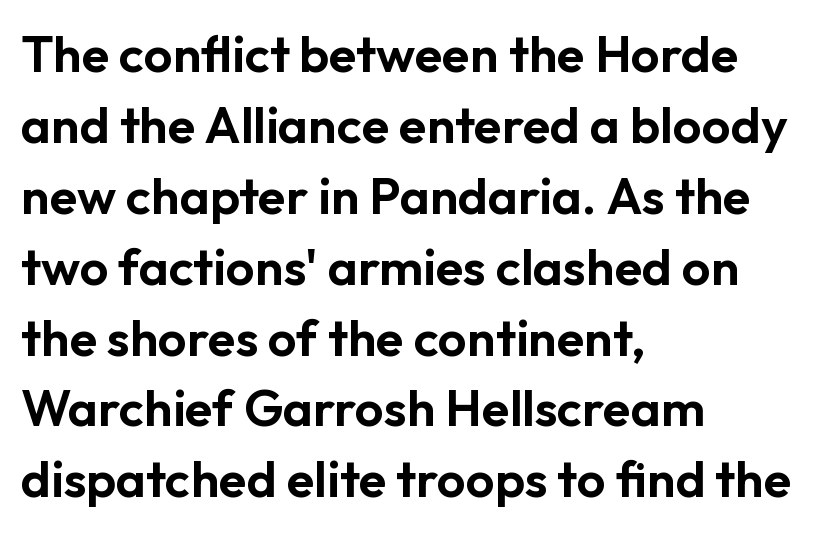
{"serif": "no", "italic": "no", "width": "normal", "stroke_contrast": "low", "x_height": "medium", "monospaced": "no", "underline": "no", "align": "left", "line_spacing": "normal", "line_spacing_ratio": 1.39, "letter_spacing": "normal", "letter_spacing_em": 0.0, "glyph_px": 51}
